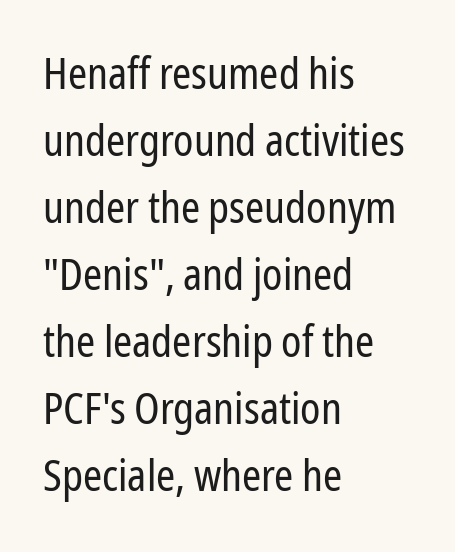
The image shows 43 px regular-weight, condensed sans-serif type, upright; set left-aligned, normal line spacing (1.56x), normal letter spacing, not underlined; low stroke contrast and a medium x-height.
